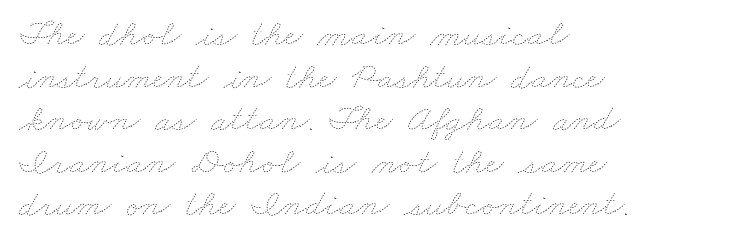
The image shows 38 px thin, wide type; set left-aligned, tight line spacing (1.12x), normal letter spacing, not underlined; low stroke contrast and a small x-height.
